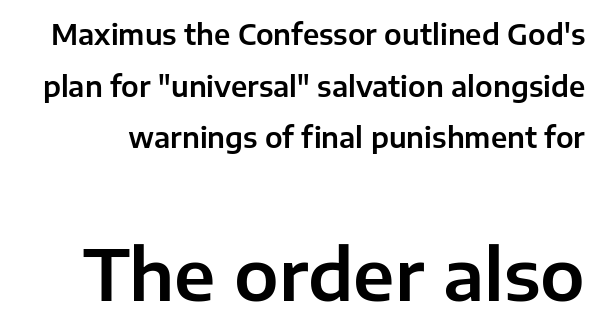
Looks like regular typesetting: each glyph gets only the width it needs. Style check: upright. Rule under the text: the space is simply empty. Look at the glyph heights: the lower group is clearly the bigger setting. Each word holds together tightly as a unit, with standard inter-letter gaps.
